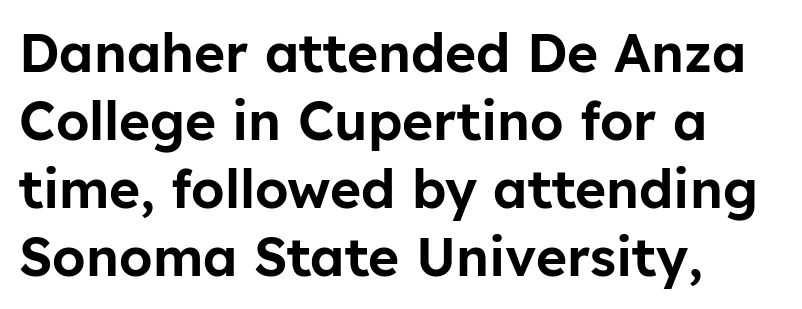
{"serif": "no", "italic": "no", "width": "normal", "stroke_contrast": "low", "x_height": "medium", "monospaced": "no", "underline": "no", "align": "left", "line_spacing": "normal", "line_spacing_ratio": 1.28, "letter_spacing": "normal", "letter_spacing_em": 0.0, "glyph_px": 53}
